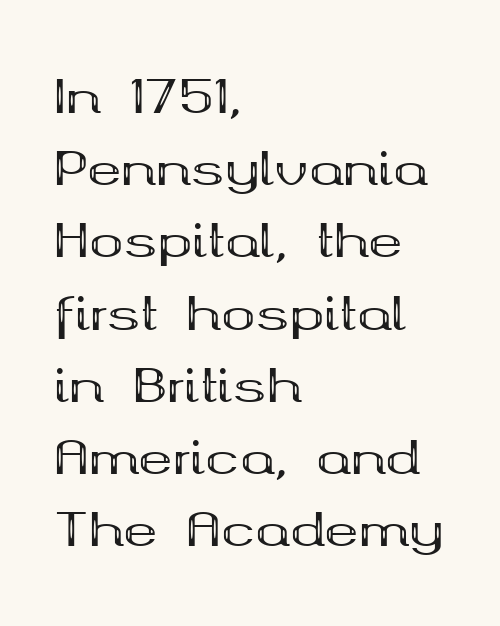
{"serif": "yes", "italic": "no", "bold": "yes", "weight": "bold", "width": "wide", "stroke_contrast": "medium", "x_height": "medium", "monospaced": "no", "underline": "no", "align": "left", "line_spacing": "normal", "line_spacing_ratio": 1.57, "letter_spacing": "normal", "letter_spacing_em": 0.0, "glyph_px": 46}
